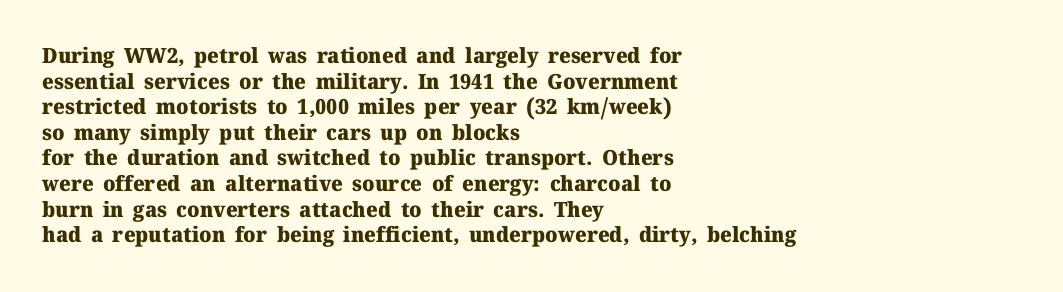
Q: Is the text bold? A: Yes.
Q: Is the text italic (slanted)? A: No, it is upright.
Q: Is the text underlined? A: No.
Q: How is the paragraph aligned? A: Left-aligned.
Q: Is the spacing between letters normal or unusually wide? A: Normal.
